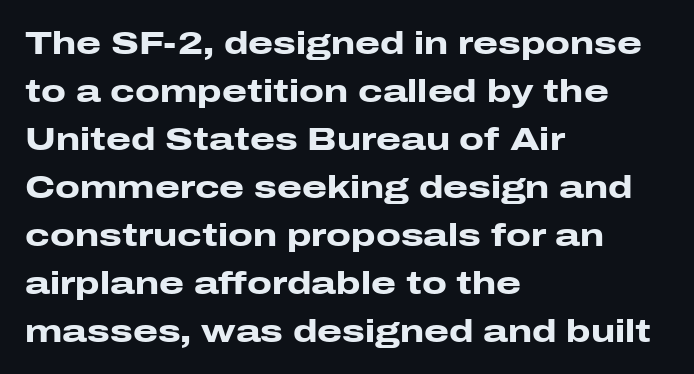
{"serif": "no", "italic": "no", "bold": "yes", "weight": "heavy", "width": "wide", "stroke_contrast": "low", "x_height": "medium", "monospaced": "no", "underline": "no", "align": "left", "line_spacing": "normal", "line_spacing_ratio": 1.5, "letter_spacing": "normal", "letter_spacing_em": 0.0, "glyph_px": 32}
